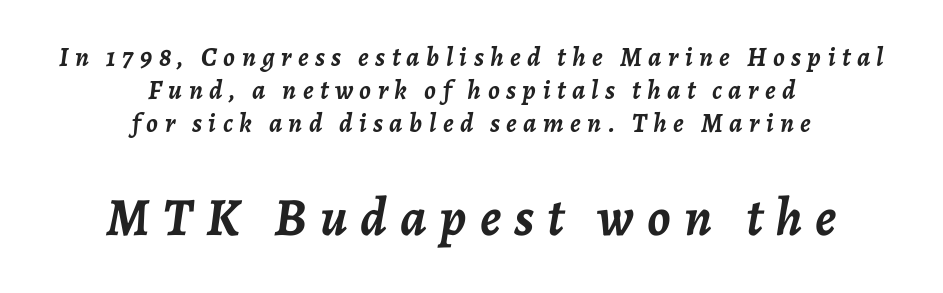
{"italic": "yes", "lean": "right", "slant_degrees": 7, "bold": "yes", "weight": "semibold", "width": "normal", "stroke_contrast": "low", "x_height": "medium", "monospaced": "no", "underline": "no", "align": "center", "line_spacing_ratio": 1.22, "letter_spacing": "wide", "letter_spacing_em": 0.24, "larger_block": "second", "size_ratio": 2.0, "glyph_px": 54}
